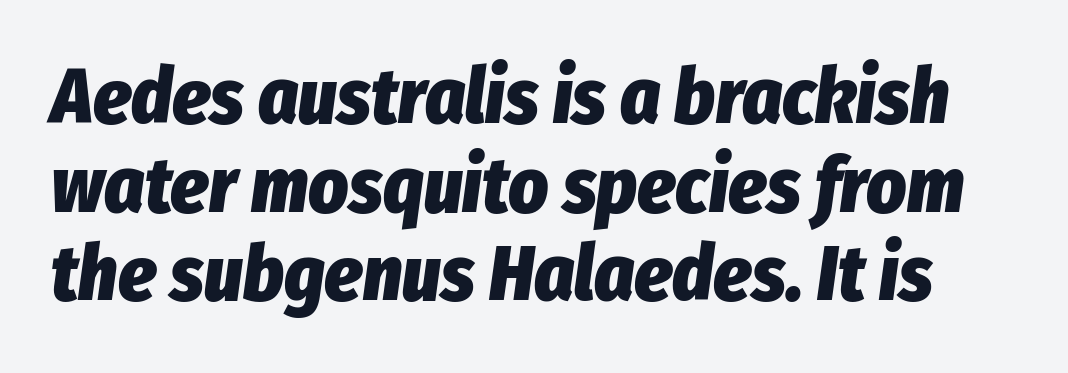
Q: Is the text bold? A: Yes.
Q: Is the text italic (slanted)? A: Yes, it leans right by about 8 degrees.
Q: Is the text underlined? A: No.
Q: Is the spacing between letters normal or unusually wide? A: Normal.
Q: Is the spacing between lines tight, normal or loose? A: Tight.
Q: Width (condensed, normal, or wide)? A: Condensed.
Q: Stroke contrast? A: Low.
Q: x-height? A: Medium.
Q: Monospaced? A: No.
